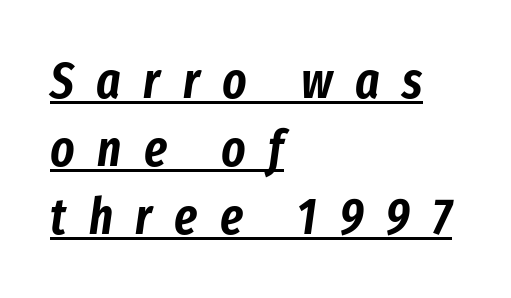
{"italic": "yes", "lean": "right", "slant_degrees": 8, "width": "condensed", "stroke_contrast": "low", "x_height": "medium", "monospaced": "no", "underline": "yes", "align": "left", "line_spacing": "normal", "line_spacing_ratio": 1.33, "letter_spacing": "wide", "letter_spacing_em": 0.44, "glyph_px": 51}
